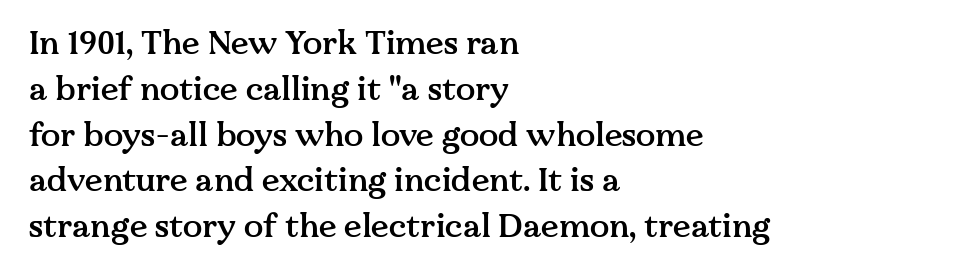
{"serif": "yes", "italic": "no", "bold": "semi", "weight": "semibold", "width": "normal", "stroke_contrast": "medium", "x_height": "medium", "monospaced": "no", "underline": "no", "align": "left", "line_spacing": "normal", "line_spacing_ratio": 1.43, "letter_spacing": "normal", "letter_spacing_em": 0.0, "glyph_px": 32}
